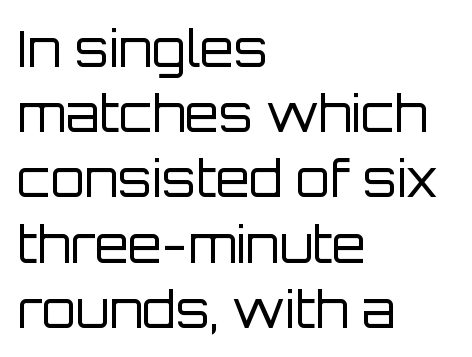
Q: Is the text bold? A: No.
Q: Is the text italic (slanted)? A: No, it is upright.
Q: Is the typeface a serif or a sans-serif typeface? A: Sans-serif.
Q: Is the text underlined? A: No.
Q: How is the paragraph aligned? A: Left-aligned.
Q: Is the spacing between letters normal or unusually wide? A: Normal.
Q: Is the spacing between lines tight, normal or loose? A: Normal.
Q: Width (condensed, normal, or wide)? A: Normal.
Q: Stroke contrast? A: Low.
Q: x-height? A: Large.
Q: Monospaced? A: No.
